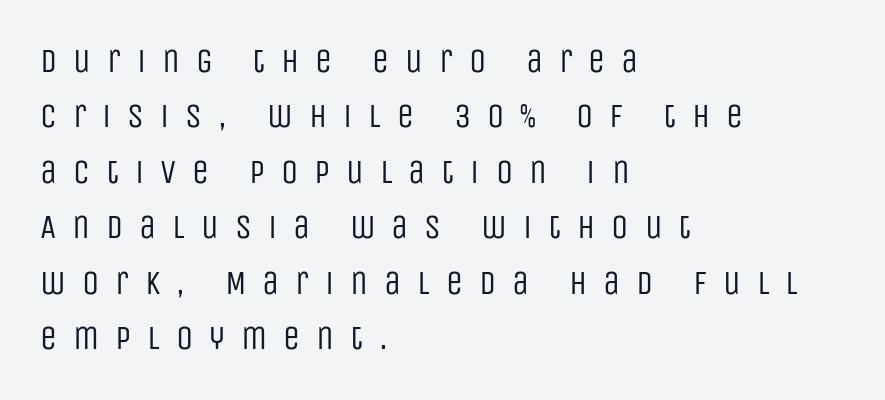
Q: Is the text bold? A: No.
Q: Is the text italic (slanted)? A: No, it is upright.
Q: Is the typeface a serif or a sans-serif typeface? A: Sans-serif.
Q: Is the text underlined? A: No.
Q: How is the paragraph aligned? A: Left-aligned.
Q: Is the spacing between letters normal or unusually wide? A: Unusually wide.
Q: Is the spacing between lines tight, normal or loose? A: Normal.
Q: Width (condensed, normal, or wide)? A: Condensed.
Q: Stroke contrast? A: Low.
Q: x-height? A: Large.
Q: Monospaced? A: No.
